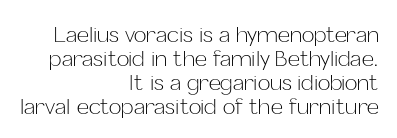
{"italic": "no", "bold": "no", "underline": "no", "align": "right", "line_spacing": "tight", "line_spacing_ratio": 1.14, "letter_spacing": "normal", "letter_spacing_em": 0.0, "glyph_px": 21}
